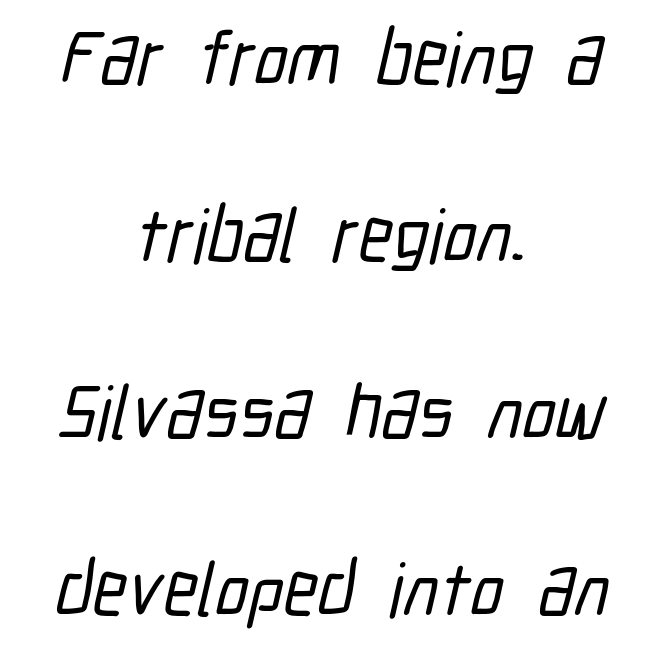
Q: Is the typeface a serif or a sans-serif typeface? A: Sans-serif.
Q: Is the text underlined? A: No.
Q: How is the paragraph aligned? A: Centered.
Q: Is the spacing between letters normal or unusually wide? A: Normal.
Q: Is the spacing between lines tight, normal or loose? A: Loose.
Q: Width (condensed, normal, or wide)? A: Condensed.
Q: Stroke contrast? A: Low.
Q: x-height? A: Medium.
Q: Monospaced? A: No.
